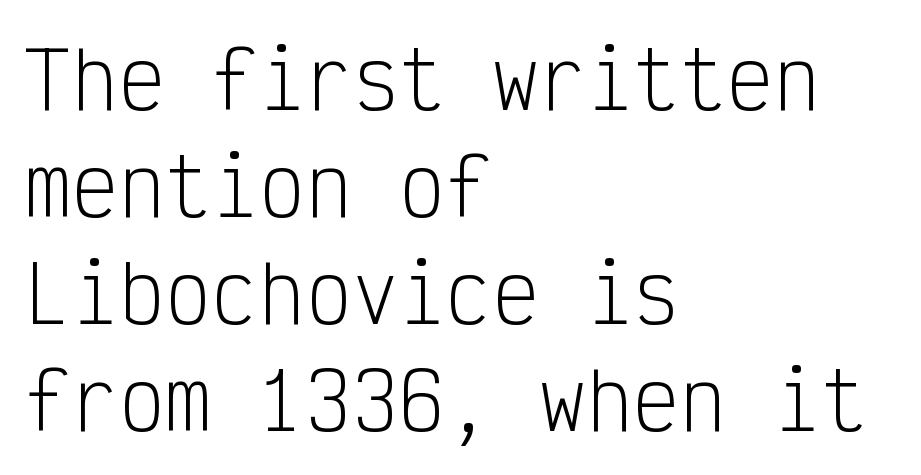
The image shows 78 px light, condensed sans-serif type, upright, monospaced; set left-aligned, normal line spacing (1.37x), normal letter spacing, not underlined; low stroke contrast and a medium x-height.
